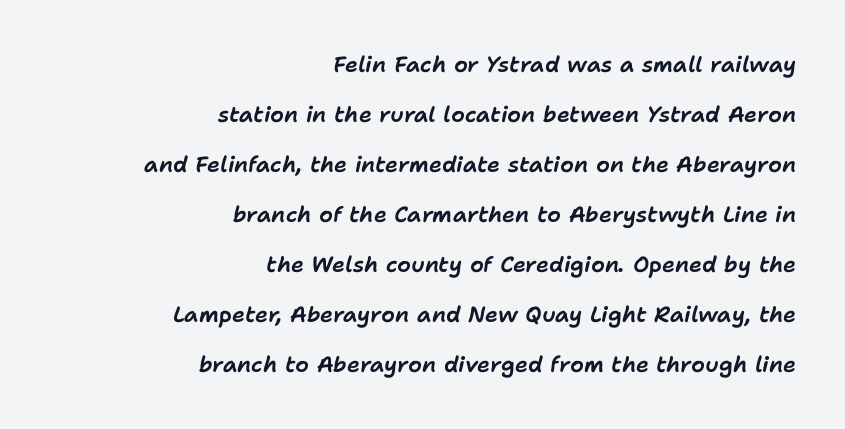
Q: Is the text italic (slanted)? A: Yes, it leans right by about 11 degrees.
Q: Is the text underlined? A: No.
Q: How is the paragraph aligned? A: Right-aligned.
Q: Is the spacing between letters normal or unusually wide? A: Normal.
Q: Is the spacing between lines tight, normal or loose? A: Loose.
